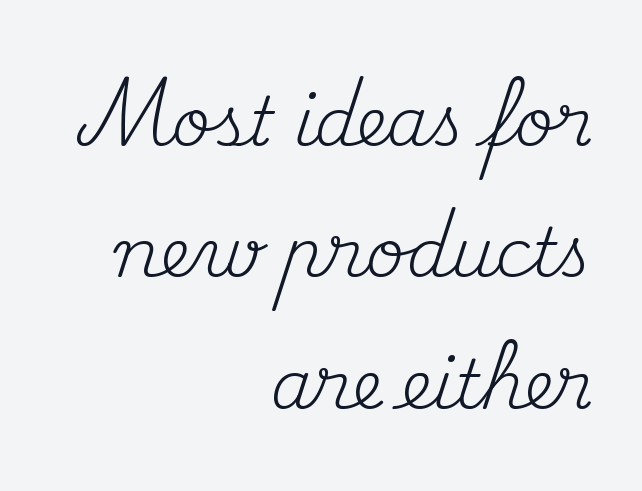
Q: Is the text bold? A: No.
Q: Is the text italic (slanted)? A: Yes.
Q: Is the typeface a serif or a sans-serif typeface? A: Serif.
Q: Is the text underlined? A: No.
Q: How is the paragraph aligned? A: Right-aligned.
Q: Is the spacing between letters normal or unusually wide? A: Normal.
Q: Is the spacing between lines tight, normal or loose? A: Loose.
Q: Width (condensed, normal, or wide)? A: Normal.
Q: Stroke contrast? A: Medium.
Q: x-height? A: Small.
Q: Monospaced? A: No.
